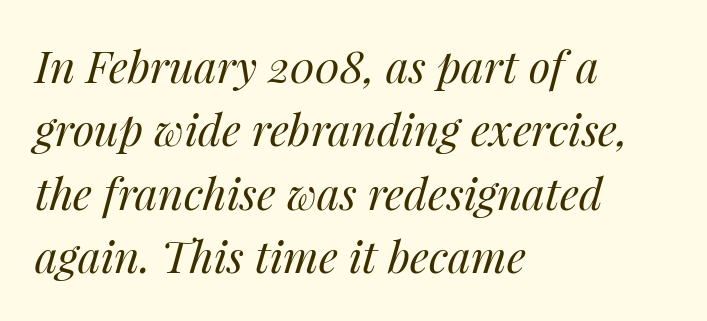
Q: Is the text bold? A: No.
Q: Is the text italic (slanted)? A: Yes, it leans right by about 14 degrees.
Q: Is the text underlined? A: No.
Q: How is the paragraph aligned? A: Left-aligned.
Q: Is the spacing between letters normal or unusually wide? A: Normal.
Q: Is the spacing between lines tight, normal or loose? A: Normal.
Q: Width (condensed, normal, or wide)? A: Normal.
Q: Stroke contrast? A: Medium.
Q: x-height? A: Medium.
Q: Monospaced? A: No.
